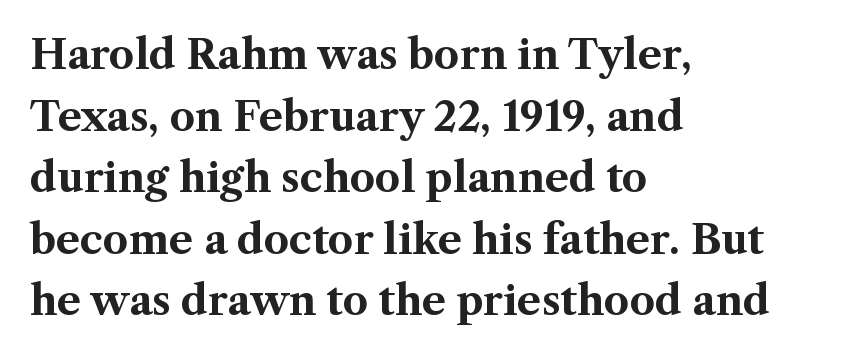
The image shows 40 px bold serif type, upright; set left-aligned, normal line spacing (1.54x), normal letter spacing, not underlined; medium stroke contrast and a medium x-height.
